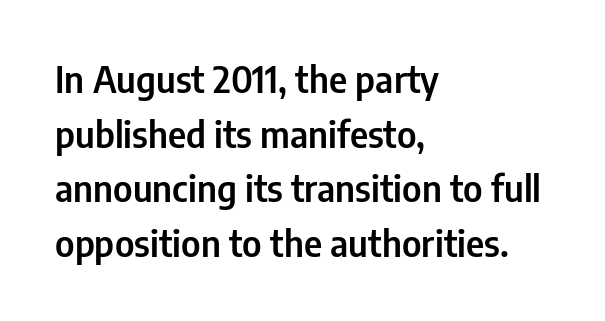
{"serif": "no", "italic": "no", "width": "condensed", "stroke_contrast": "low", "x_height": "medium", "monospaced": "no", "underline": "no", "align": "left", "line_spacing": "normal", "line_spacing_ratio": 1.52, "letter_spacing": "normal", "letter_spacing_em": 0.0, "glyph_px": 36}
